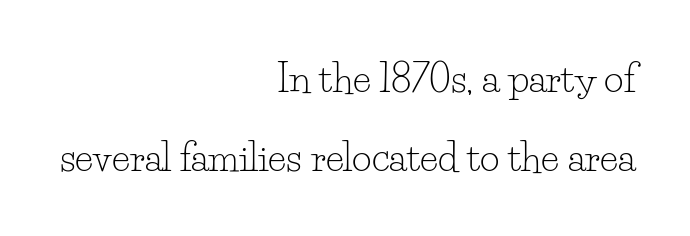
Only glyphs here, with clear space below each row. This is serif lettering, the kind often seen in printed books. Leading is clearly above the norm, producing a sparse column. A flush-right, rag-left setting is used for this passage. Think of a printed novel: that variable character pitch is what you see here. How are the letters spaced? Ordinarily, with no added tracking.
